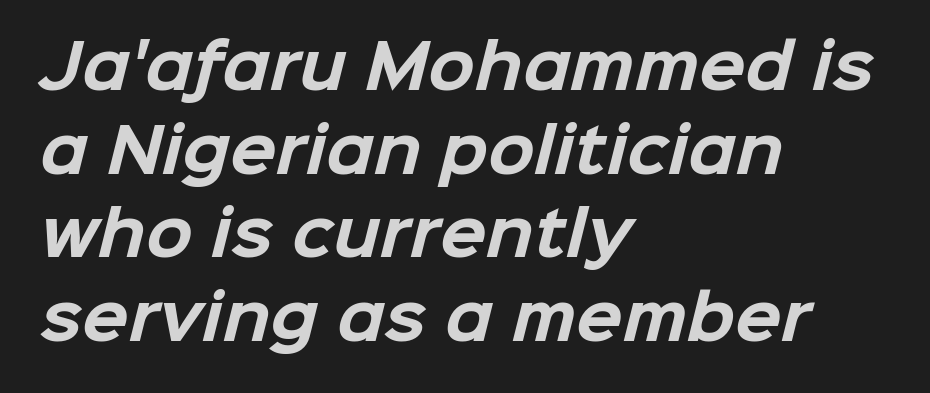
Note the varied advance widths — an 'i' is clearly narrower than an 'm'. Is this a sans? Yes — the strokes have no serifs. A normal amount of white space separates one row of letters from the next. Only glyphs here, with clear space below each row. Reading down the block, your eye returns to a fixed left position each line.
